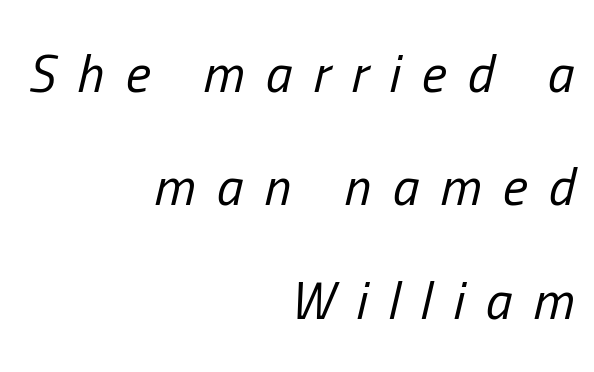
Q: Is the text bold? A: No.
Q: Is the text italic (slanted)? A: Yes, it leans right by about 13 degrees.
Q: Is the text underlined? A: No.
Q: How is the paragraph aligned? A: Right-aligned.
Q: Is the spacing between letters normal or unusually wide? A: Unusually wide.
Q: Is the spacing between lines tight, normal or loose? A: Loose.
Q: Width (condensed, normal, or wide)? A: Condensed.
Q: Stroke contrast? A: Low.
Q: x-height? A: Medium.
Q: Monospaced? A: No.
